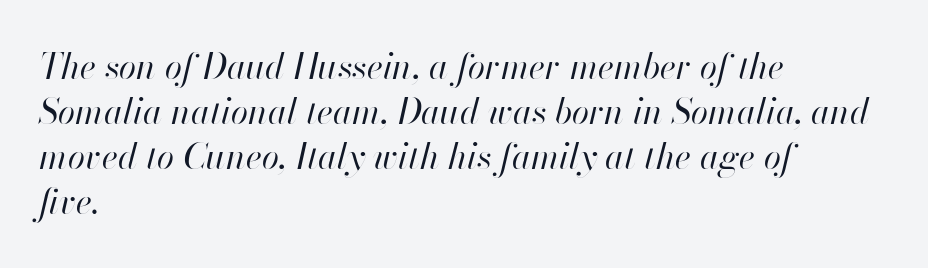
{"italic": "yes", "lean": "right", "slant_degrees": 13, "bold": "no", "weight": "regular", "width": "normal", "stroke_contrast": "high", "x_height": "small", "monospaced": "no", "underline": "no", "align": "left", "line_spacing": "normal", "line_spacing_ratio": 1.29, "letter_spacing": "normal", "letter_spacing_em": 0.0, "glyph_px": 35}
